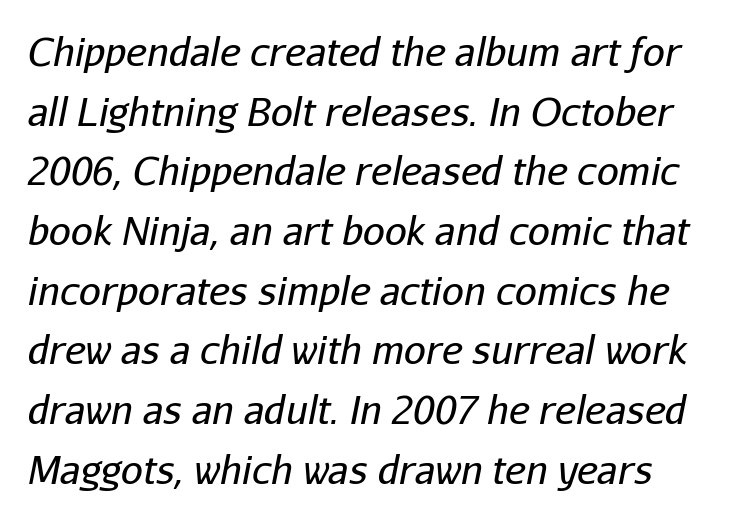
The image shows 39 px regular-weight type, italic (leaning right); set normal line spacing (1.53x), normal letter spacing, not underlined; low stroke contrast and a medium x-height.
